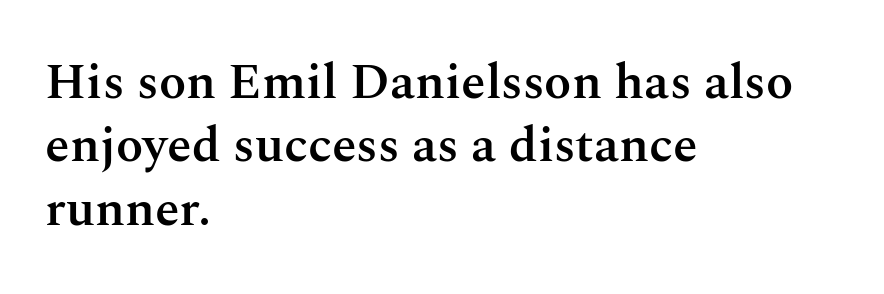
Q: Is the text bold? A: Semi-bold.
Q: Is the text italic (slanted)? A: No, it is upright.
Q: Is the typeface a serif or a sans-serif typeface? A: Serif.
Q: Is the text underlined? A: No.
Q: How is the paragraph aligned? A: Left-aligned.
Q: Is the spacing between letters normal or unusually wide? A: Normal.
Q: Is the spacing between lines tight, normal or loose? A: Normal.
Q: Width (condensed, normal, or wide)? A: Normal.
Q: Stroke contrast? A: Medium.
Q: x-height? A: Medium.
Q: Monospaced? A: No.
